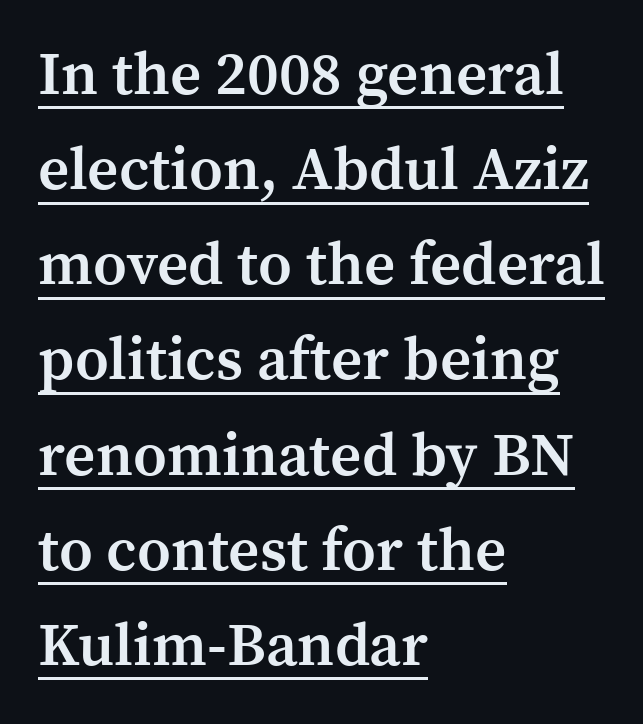
{"serif": "yes", "italic": "no", "bold": "semi", "weight": "semibold", "width": "normal", "stroke_contrast": "medium", "x_height": "medium", "monospaced": "no", "underline": "yes", "align": "left", "line_spacing": "normal", "line_spacing_ratio": 1.56, "letter_spacing": "normal", "letter_spacing_em": 0.0, "glyph_px": 61}
